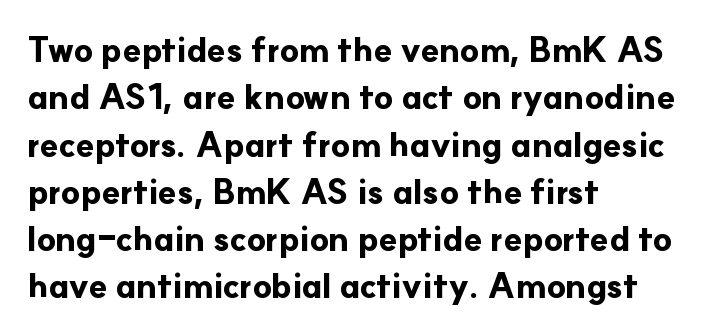
The rendering shows plain stroke endings on the letterforms — a sans-serif design. Do the characters align in a grid? No, the font is proportional. Rows of type keep a routine distance in the vertical direction. A full-strength bold gives these letters their thick strokes.
